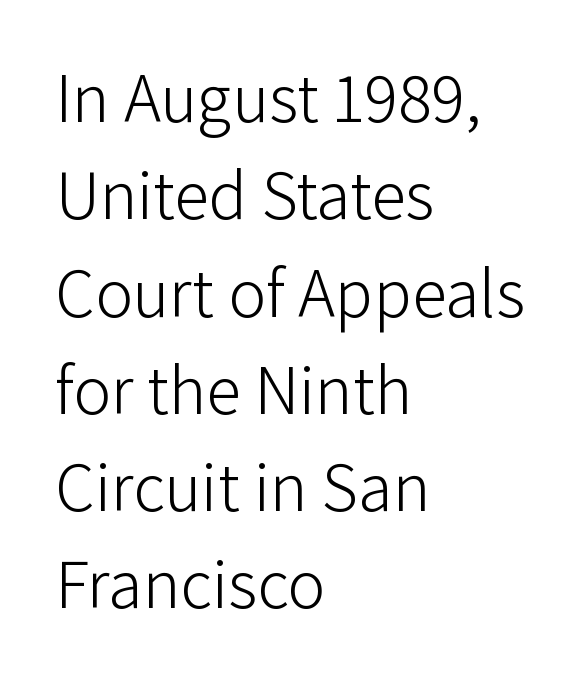
The tracking reads as untouched default to a designer's eye. Letters rest on an invisible, unmarked baseline. A typesetter would call this proportional, since set widths differ per character. The passage shown is typeset with a sans-serif family.
